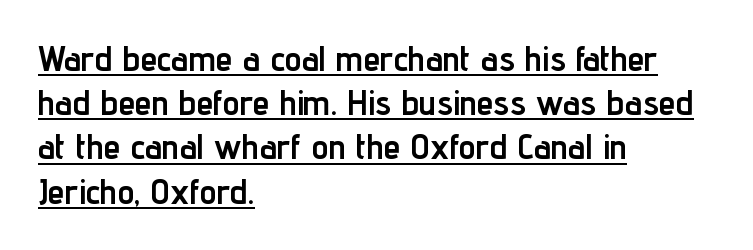
{"serif": "no", "italic": "no", "bold": "yes", "weight": "semibold", "width": "condensed", "stroke_contrast": "low", "x_height": "medium", "monospaced": "no", "underline": "yes", "align": "left", "line_spacing": "normal", "line_spacing_ratio": 1.3, "letter_spacing": "normal", "letter_spacing_em": 0.0, "glyph_px": 34}
